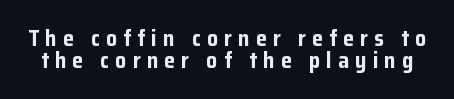
Reading down the column, the eye jumps only a short way to each next line. The strip under each line holds only bare page. In terms of posture, this sample is upright. The letters are bold, with thick, heavy strokes. The horizontal fit of the characters is loose and conspicuously gappy.
